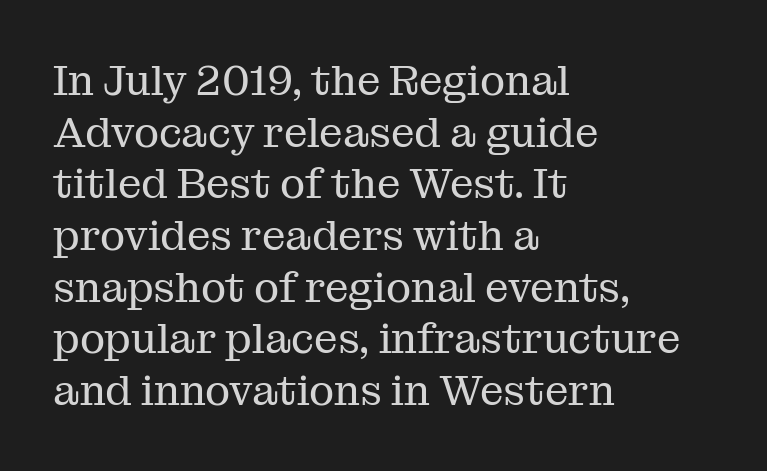
Q: Is the text bold? A: No.
Q: Is the text italic (slanted)? A: No, it is upright.
Q: Is the typeface a serif or a sans-serif typeface? A: Serif.
Q: Is the text underlined? A: No.
Q: How is the paragraph aligned? A: Left-aligned.
Q: Is the spacing between letters normal or unusually wide? A: Normal.
Q: Width (condensed, normal, or wide)? A: Normal.
Q: Stroke contrast? A: Medium.
Q: x-height? A: Medium.
Q: Monospaced? A: No.
